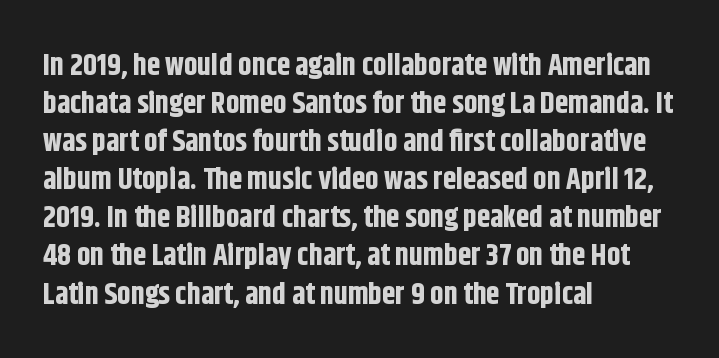
Q: Is the text bold? A: Yes.
Q: Is the text italic (slanted)? A: No, it is upright.
Q: Is the typeface a serif or a sans-serif typeface? A: Sans-serif.
Q: Is the text underlined? A: No.
Q: How is the paragraph aligned? A: Left-aligned.
Q: Is the spacing between letters normal or unusually wide? A: Normal.
Q: Is the spacing between lines tight, normal or loose? A: Normal.
Q: Width (condensed, normal, or wide)? A: Condensed.
Q: Stroke contrast? A: Low.
Q: x-height? A: Large.
Q: Monospaced? A: No.
